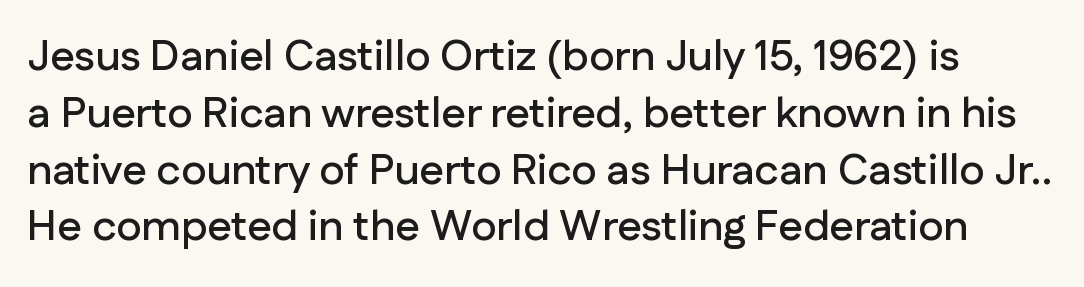
The image shows 43 px sans-serif type, upright; set normal line spacing (1.32x), normal letter spacing, not underlined; low stroke contrast and a medium x-height.
